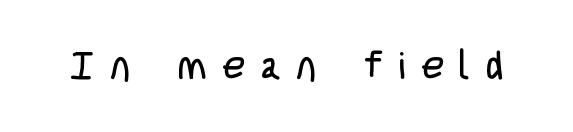
Q: Is the text bold? A: No.
Q: Is the text italic (slanted)? A: No, it is upright.
Q: Is the typeface a serif or a sans-serif typeface? A: Sans-serif.
Q: Is the text underlined? A: No.
Q: Is the spacing between letters normal or unusually wide? A: Unusually wide.
Q: Width (condensed, normal, or wide)? A: Condensed.
Q: Stroke contrast? A: Low.
Q: x-height? A: Large.
Q: Monospaced? A: No.
